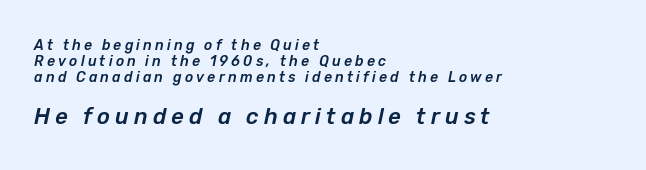
Q: Is the text italic (slanted)? A: Yes, it leans right by about 12 degrees.
Q: Is the text underlined? A: No.
Q: How is the paragraph aligned? A: Left-aligned.
Q: Is the spacing between letters normal or unusually wide? A: Unusually wide.
Q: Which block of text is set in a larger size, the first (top) or the second (bottom)? A: The second (bottom) one.
